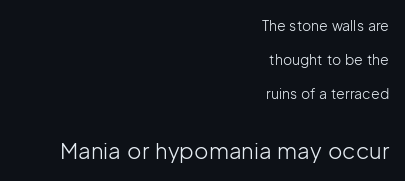
The image shows 22 px text type, upright; set right-aligned, loose line spacing (2.44x), normal letter spacing, not underlined; the second (bottom) block is 1.57x larger.
